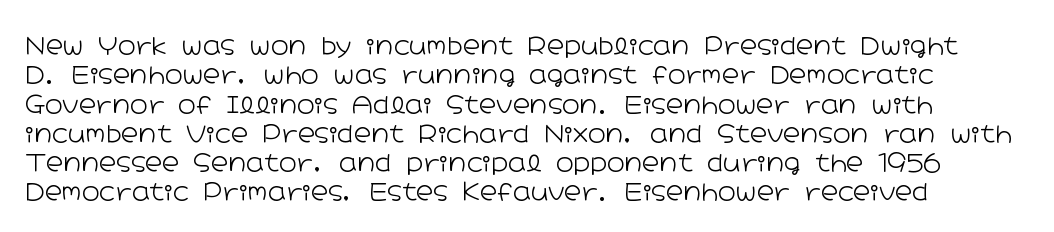
{"italic": "no", "bold": "no", "underline": "no", "align": "left", "line_spacing_ratio": 1.22, "letter_spacing": "normal", "letter_spacing_em": 0.0, "glyph_px": 24}
